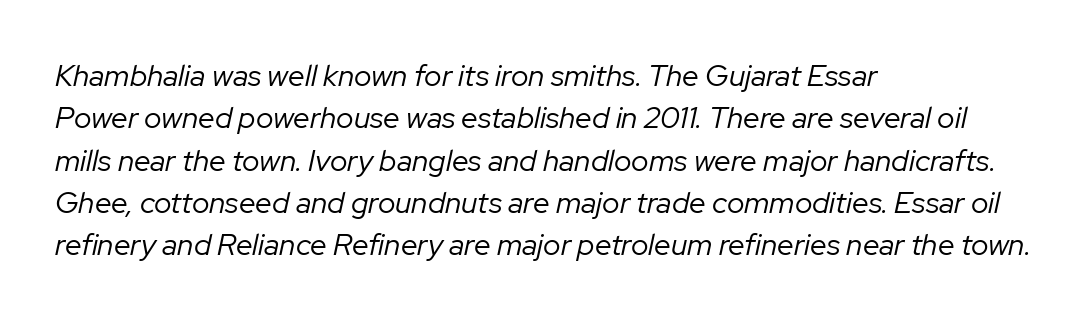
The image shows 30 px regular-weight type, italic (leaning right); set left-aligned, normal line spacing (1.41x), normal letter spacing, not underlined; low stroke contrast and a medium x-height.
